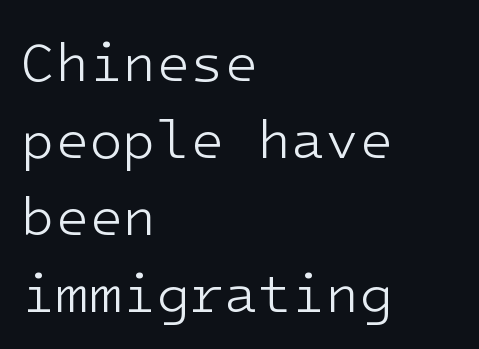
Q: Is the text bold? A: No.
Q: Is the text italic (slanted)? A: No, it is upright.
Q: Is the typeface a serif or a sans-serif typeface? A: Sans-serif.
Q: Is the text underlined? A: No.
Q: How is the paragraph aligned? A: Left-aligned.
Q: Is the spacing between letters normal or unusually wide? A: Normal.
Q: Is the spacing between lines tight, normal or loose? A: Normal.
Q: Width (condensed, normal, or wide)? A: Normal.
Q: Stroke contrast? A: Low.
Q: x-height? A: Medium.
